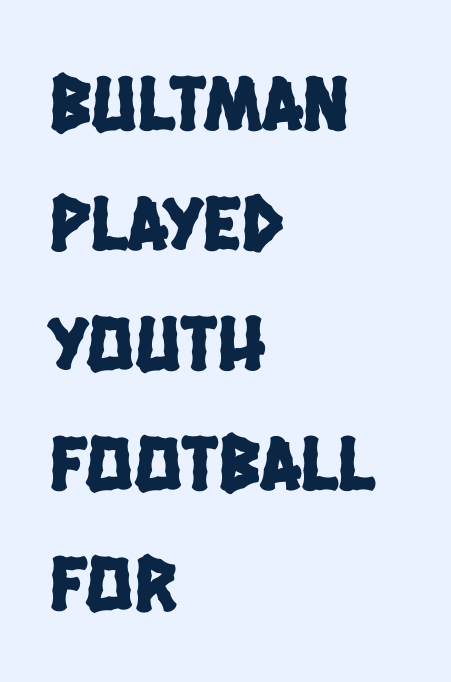
The image shows 79 px condensed sans-serif type; set left-aligned, normal line spacing (1.52x), normal letter spacing, not underlined; low stroke contrast and a large x-height.
